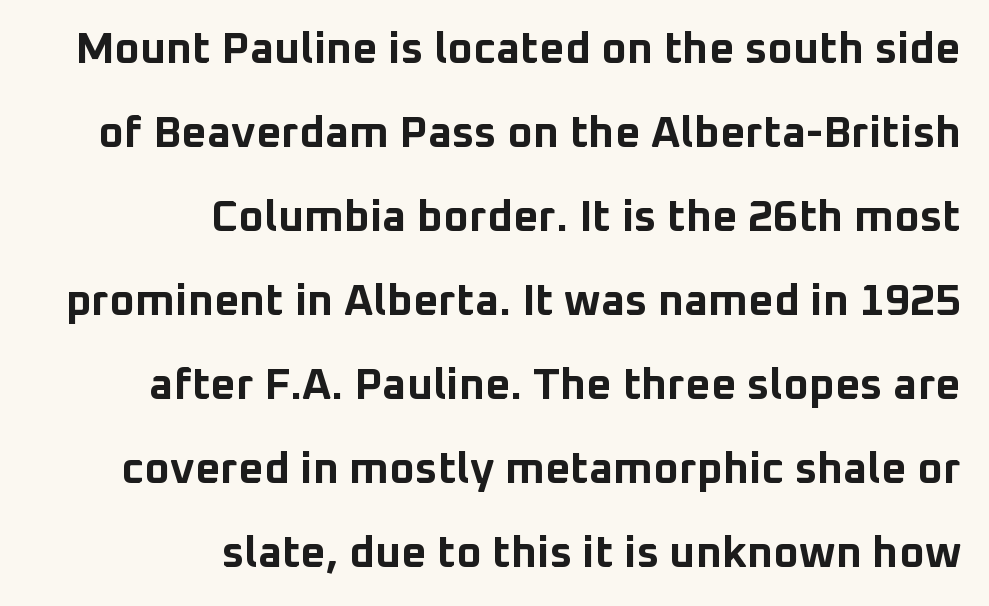
{"serif": "no", "italic": "no", "bold": "yes", "weight": "bold", "width": "normal", "stroke_contrast": "low", "x_height": "medium", "monospaced": "no", "underline": "no", "align": "right", "line_spacing": "loose", "line_spacing_ratio": 1.91, "letter_spacing": "normal", "letter_spacing_em": 0.0, "glyph_px": 44}
